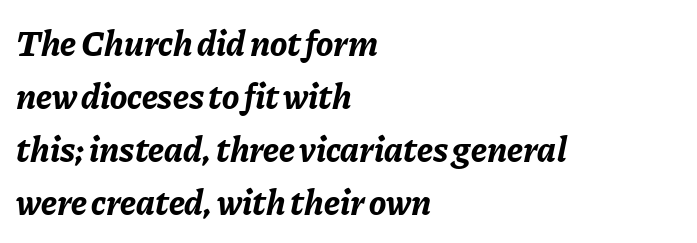
Q: Is the text bold? A: Yes.
Q: Is the text italic (slanted)? A: Yes, it leans right by about 11 degrees.
Q: Is the text underlined? A: No.
Q: How is the paragraph aligned? A: Left-aligned.
Q: Is the spacing between letters normal or unusually wide? A: Normal.
Q: Is the spacing between lines tight, normal or loose? A: Normal.
Q: Width (condensed, normal, or wide)? A: Normal.
Q: Stroke contrast? A: Low.
Q: x-height? A: Medium.
Q: Monospaced? A: No.
